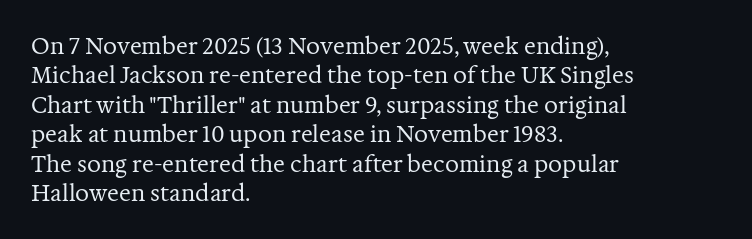
The image shows 22 px text type, upright; set left-aligned, normal line spacing (1.34x), normal letter spacing, not underlined.
